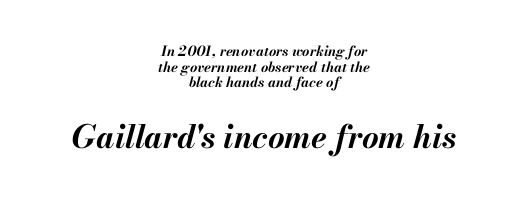
Q: Is the text bold? A: Yes.
Q: Is the text italic (slanted)? A: Yes, it leans right by about 13 degrees.
Q: Is the text underlined? A: No.
Q: How is the paragraph aligned? A: Centered.
Q: Is the spacing between letters normal or unusually wide? A: Normal.
Q: Is the spacing between lines tight, normal or loose? A: Tight.
Q: Which block of text is set in a larger size, the first (top) or the second (bottom)? A: The second (bottom) one.
Q: Width (condensed, normal, or wide)? A: Normal.
Q: Stroke contrast? A: Medium.
Q: x-height? A: Small.
Q: Monospaced? A: No.
